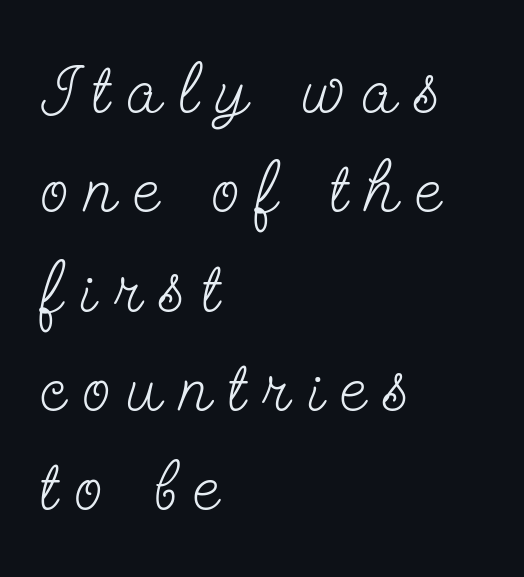
{"serif": "yes", "bold": "no", "weight": "light", "width": "condensed", "stroke_contrast": "low", "x_height": "small", "monospaced": "no", "underline": "no", "align": "left", "line_spacing": "normal", "line_spacing_ratio": 1.38, "letter_spacing": "wide", "letter_spacing_em": 0.25, "glyph_px": 72}
